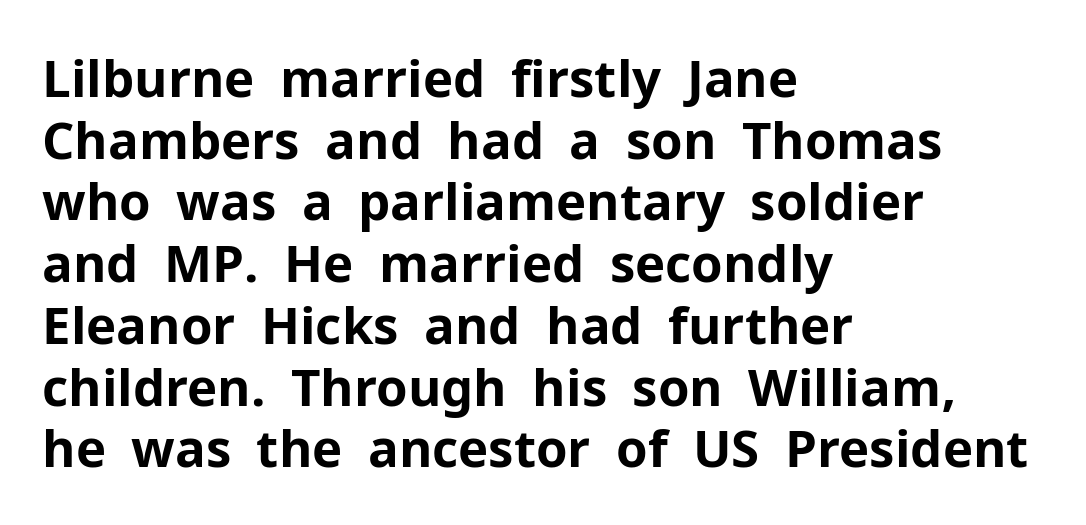
The image shows 51 px bold sans-serif type, upright; set left-aligned, line spacing 1.21x, normal letter spacing, not underlined; low stroke contrast and a medium x-height.
